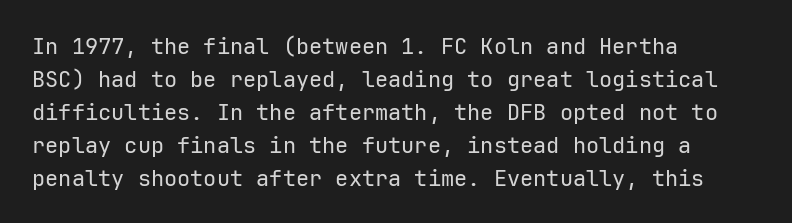
In terms of leading, this rendering sits right in the middle. Quick note: not italic, upright. Stems here are at most as thick as an everyday book face. Letter spacing: default.
